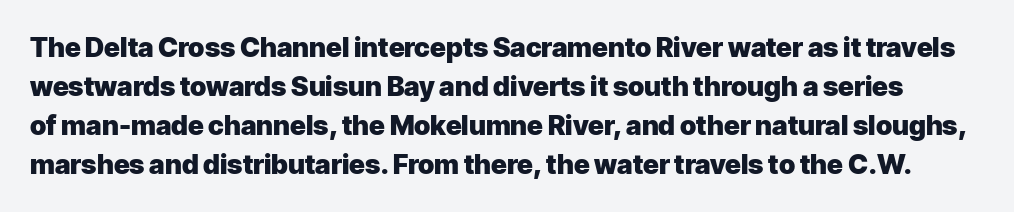
The image shows 27 px bold type, upright; set normal line spacing (1.45x), normal letter spacing, not underlined.
